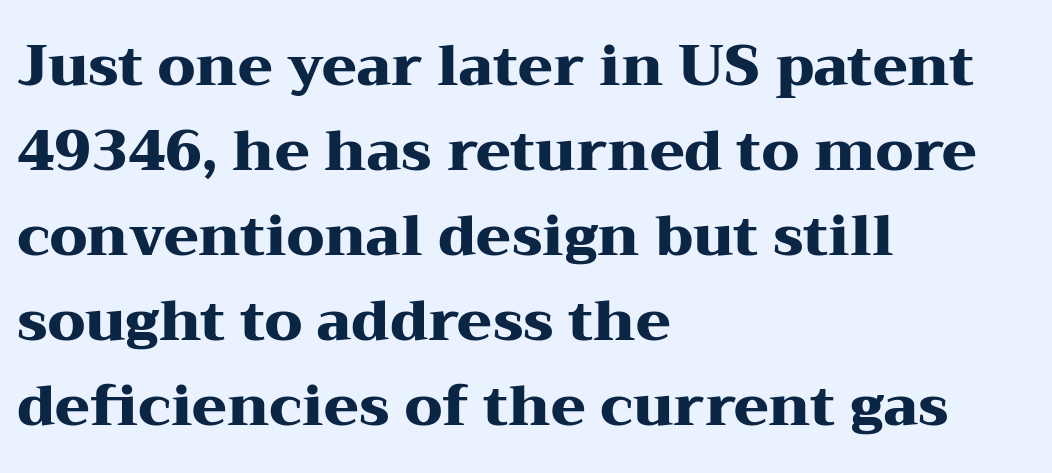
Q: Is the text bold? A: Yes.
Q: Is the text italic (slanted)? A: No, it is upright.
Q: Is the typeface a serif or a sans-serif typeface? A: Serif.
Q: Is the text underlined? A: No.
Q: How is the paragraph aligned? A: Left-aligned.
Q: Is the spacing between letters normal or unusually wide? A: Normal.
Q: Is the spacing between lines tight, normal or loose? A: Normal.
Q: Width (condensed, normal, or wide)? A: Wide.
Q: Stroke contrast? A: Medium.
Q: x-height? A: Medium.
Q: Monospaced? A: No.
